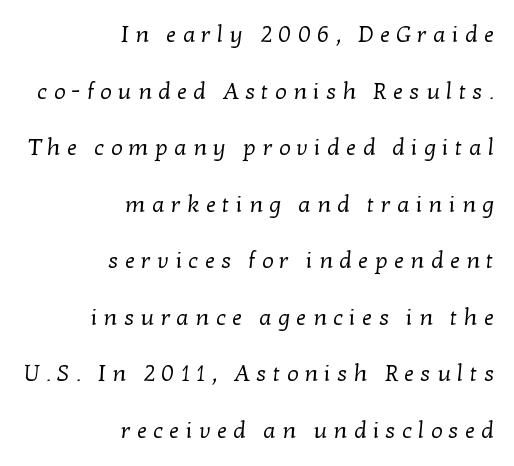
Q: Is the text bold? A: No.
Q: Is the text underlined? A: No.
Q: How is the paragraph aligned? A: Right-aligned.
Q: Is the spacing between letters normal or unusually wide? A: Unusually wide.
Q: Is the spacing between lines tight, normal or loose? A: Loose.
